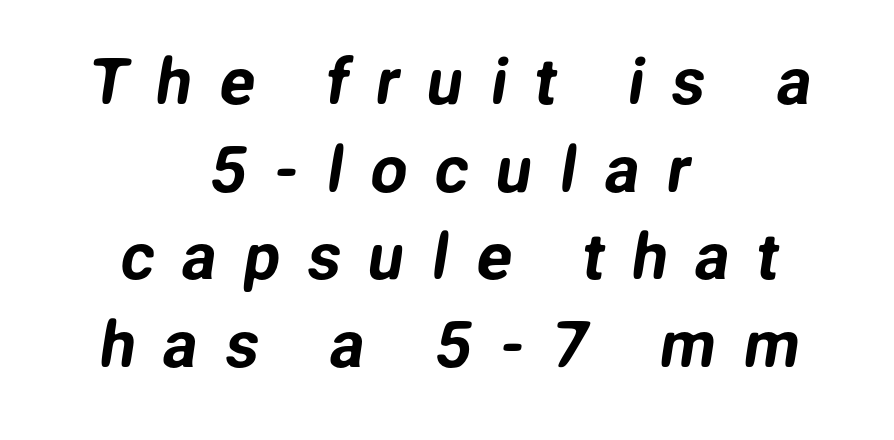
{"serif": "no", "width": "normal", "stroke_contrast": "low", "x_height": "medium", "monospaced": "no", "underline": "no", "align": "center", "line_spacing": "normal", "line_spacing_ratio": 1.35, "letter_spacing": "wide", "letter_spacing_em": 0.42, "glyph_px": 65}
